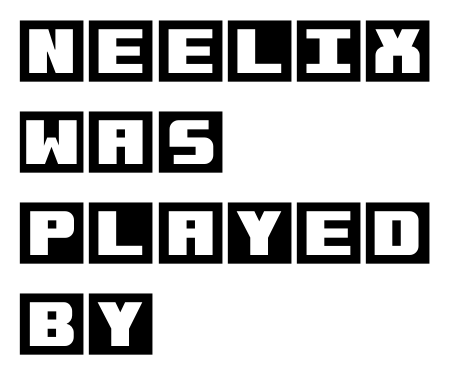
The image shows 71 px text type, upright; set left-aligned, normal line spacing (1.28x), normal letter spacing, not underlined; a large x-height.
